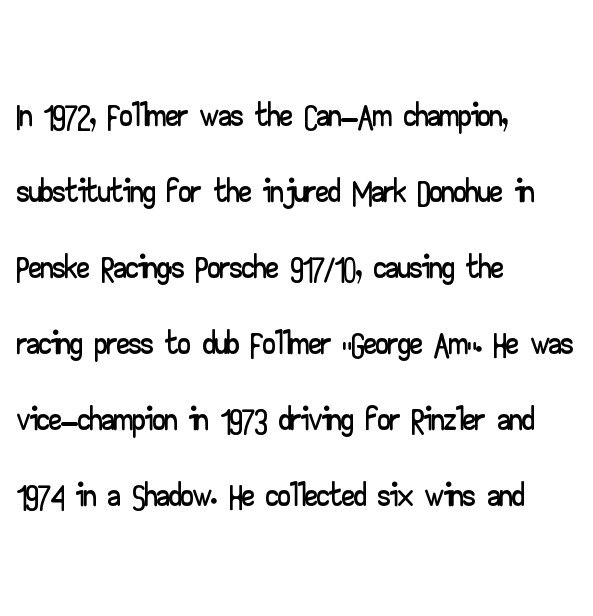
{"serif": "no", "italic": "no", "width": "wide", "stroke_contrast": "low", "x_height": "small", "monospaced": "no", "underline": "no", "align": "left", "line_spacing": "normal", "line_spacing_ratio": 1.52, "letter_spacing": "normal", "letter_spacing_em": 0.0, "glyph_px": 50}
